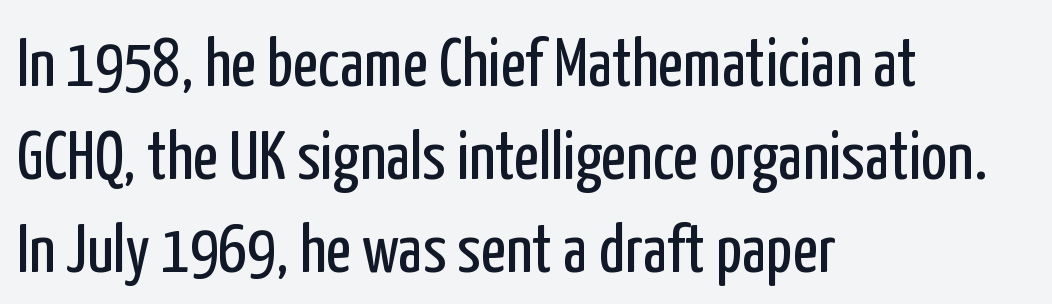
The foot of each line stays bare and open. This is the regular roman posture of the typeface. The paragraph shown leans on its left margin. Do the characters align in a grid? No, the font is proportional.
